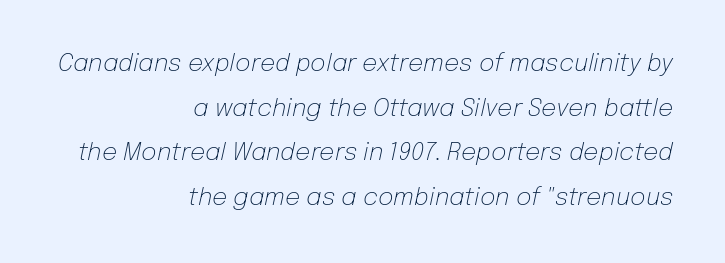
Q: Is the text bold? A: No.
Q: Is the text italic (slanted)? A: Yes, it leans right by about 12 degrees.
Q: Is the text underlined? A: No.
Q: How is the paragraph aligned? A: Right-aligned.
Q: Is the spacing between letters normal or unusually wide? A: Normal.
